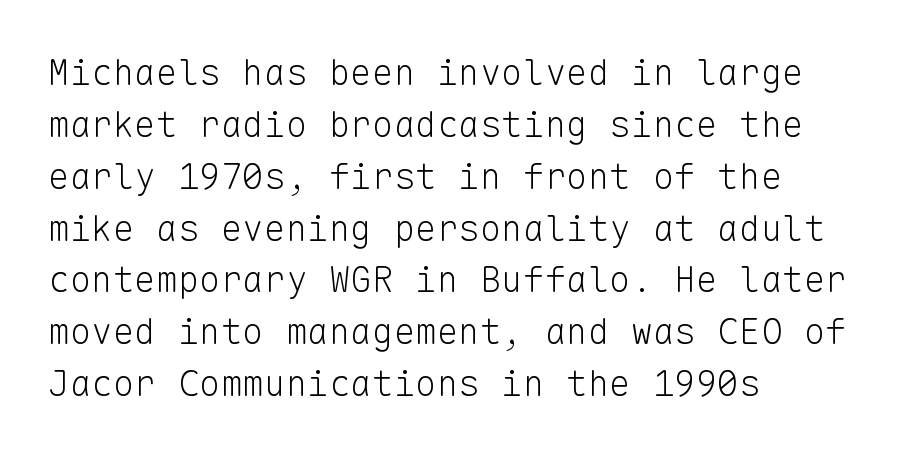
Q: Is the text bold? A: No.
Q: Is the text italic (slanted)? A: No, it is upright.
Q: Is the typeface a serif or a sans-serif typeface? A: Sans-serif.
Q: Is the text underlined? A: No.
Q: How is the paragraph aligned? A: Left-aligned.
Q: Is the spacing between letters normal or unusually wide? A: Normal.
Q: Is the spacing between lines tight, normal or loose? A: Normal.
Q: Width (condensed, normal, or wide)? A: Normal.
Q: Stroke contrast? A: Low.
Q: x-height? A: Medium.
Q: Monospaced? A: Yes.
